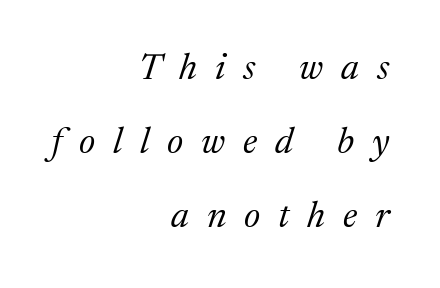
The image shows 37 px regular-weight serif type, italic (leaning right); set right-aligned, loose line spacing (2.0x), unusually wide letter spacing (+0.48 em), not underlined; medium stroke contrast and a medium x-height.
